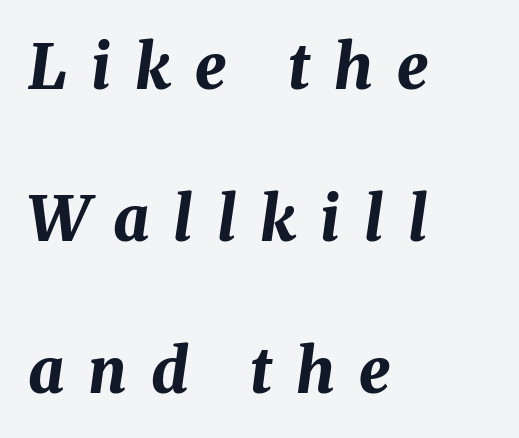
Q: Is the text bold? A: Yes.
Q: Is the text italic (slanted)? A: Yes, it leans right by about 8 degrees.
Q: Is the text underlined? A: No.
Q: How is the paragraph aligned? A: Left-aligned.
Q: Is the spacing between letters normal or unusually wide? A: Unusually wide.
Q: Is the spacing between lines tight, normal or loose? A: Loose.
Q: Width (condensed, normal, or wide)? A: Normal.
Q: Stroke contrast? A: Medium.
Q: x-height? A: Medium.
Q: Monospaced? A: No.
